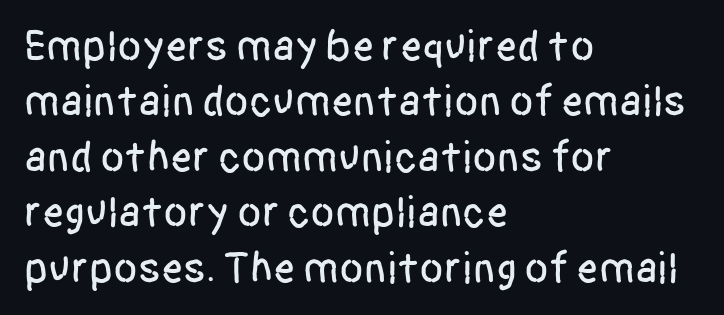
The image shows 44 px condensed sans-serif type, upright; set left-aligned, normal line spacing (1.26x), normal letter spacing, not underlined; low stroke contrast and a large x-height.
